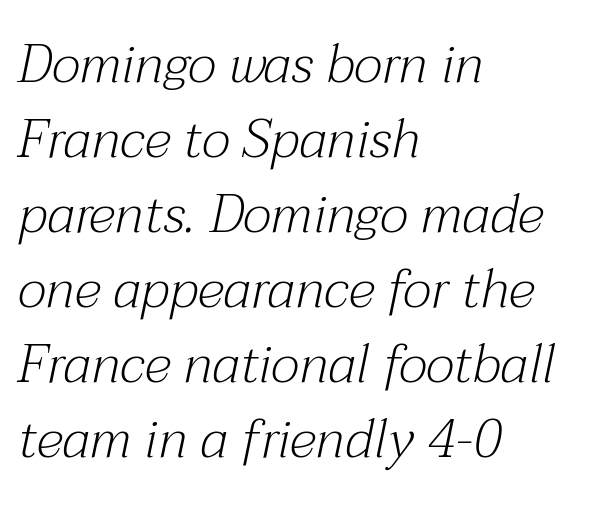
The image shows 54 px light serif type, italic (leaning right); set left-aligned, normal line spacing (1.39x), normal letter spacing, not underlined; medium stroke contrast and a medium x-height.
